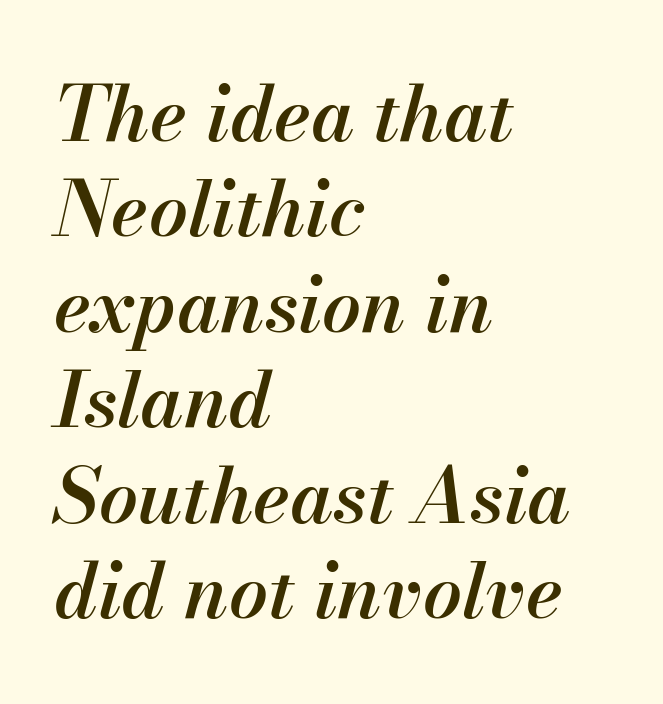
{"italic": "yes", "lean": "right", "slant_degrees": 13, "bold": "semi", "weight": "semibold", "width": "normal", "stroke_contrast": "medium", "x_height": "small", "monospaced": "no", "underline": "no", "align": "left", "line_spacing_ratio": 1.24, "letter_spacing": "normal", "letter_spacing_em": 0.0, "glyph_px": 77}
